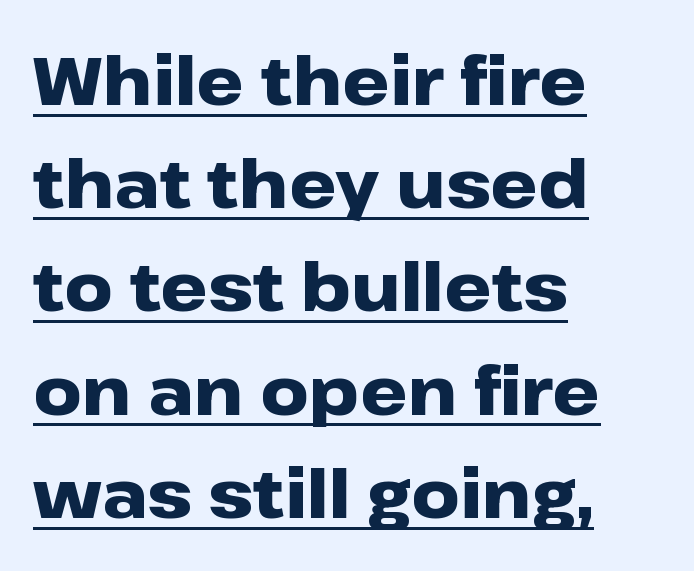
{"serif": "no", "italic": "no", "bold": "yes", "weight": "heavy", "width": "wide", "stroke_contrast": "low", "x_height": "medium", "monospaced": "no", "underline": "yes", "align": "left", "line_spacing": "normal", "line_spacing_ratio": 1.54, "letter_spacing": "normal", "letter_spacing_em": 0.0, "glyph_px": 67}
